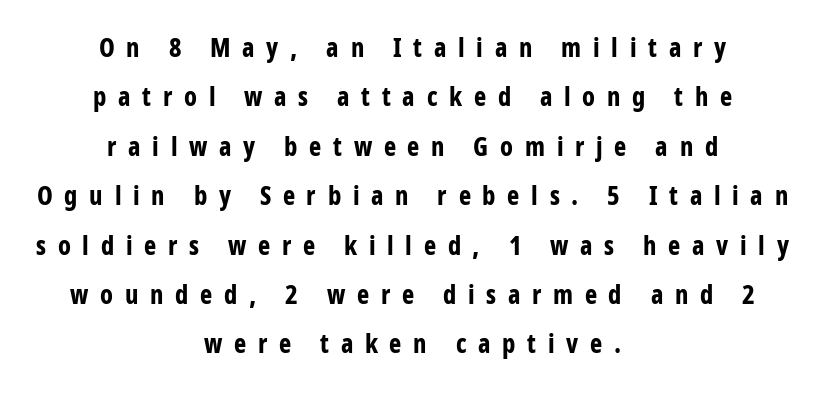
{"italic": "no", "bold": "yes", "underline": "no", "align": "center", "line_spacing": "loose", "line_spacing_ratio": 1.9, "letter_spacing": "wide", "letter_spacing_em": 0.45, "glyph_px": 26}
